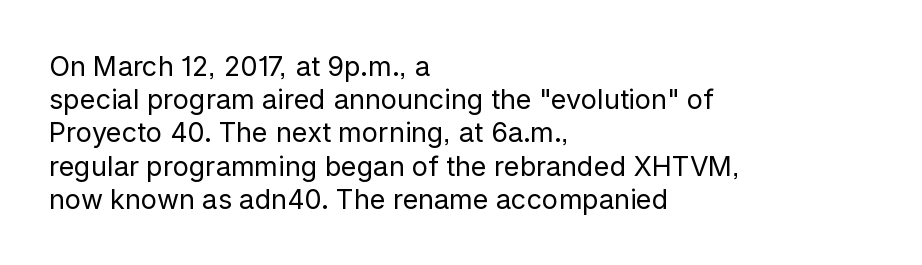
{"italic": "no", "bold": "no", "underline": "no", "align": "left", "line_spacing_ratio": 1.23, "letter_spacing": "normal", "letter_spacing_em": 0.0, "glyph_px": 27}
